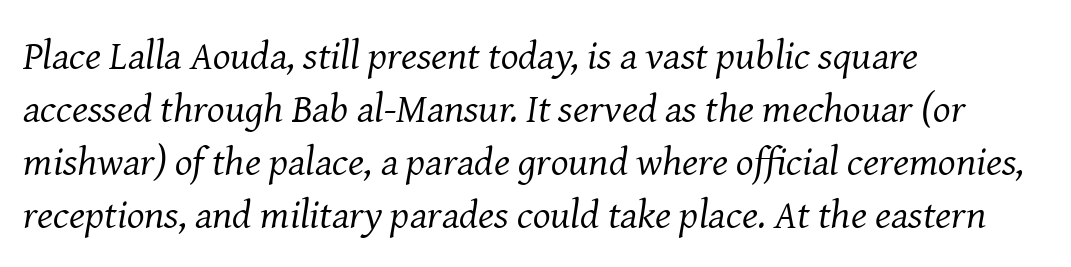
The image shows 41 px regular-weight serif type, italic (leaning right); set left-aligned, normal line spacing (1.29x), normal letter spacing, not underlined; medium stroke contrast and a medium x-height.
